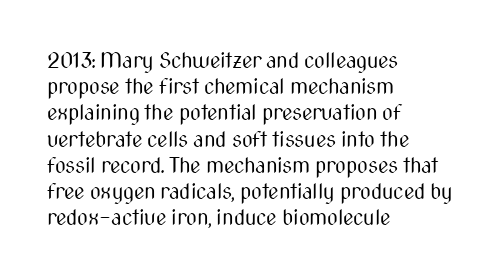
Q: Is the text bold? A: No.
Q: Is the text italic (slanted)? A: No, it is upright.
Q: Is the text underlined? A: No.
Q: How is the paragraph aligned? A: Left-aligned.
Q: Is the spacing between letters normal or unusually wide? A: Normal.
Q: Is the spacing between lines tight, normal or loose? A: Normal.
